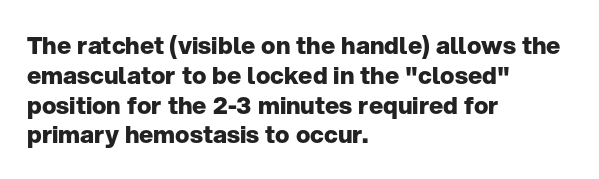
{"italic": "no", "bold": "yes", "underline": "no", "align": "left", "line_spacing_ratio": 1.24, "letter_spacing": "normal", "letter_spacing_em": 0.0, "glyph_px": 24}
